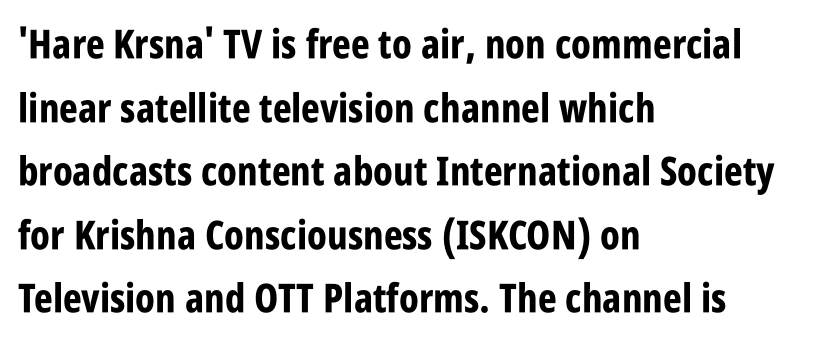
The image shows 40 px bold, condensed sans-serif type, upright; set left-aligned, normal line spacing (1.59x), normal letter spacing, not underlined; low stroke contrast and a large x-height.
